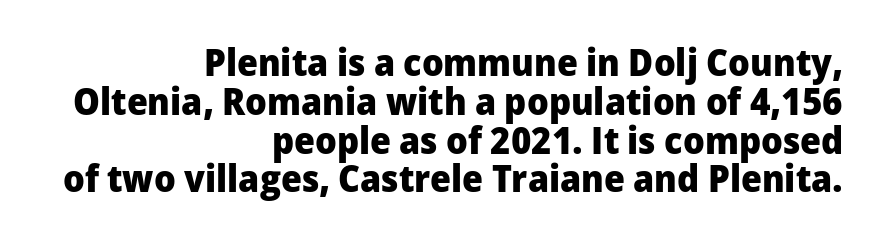
Do the characters align in a grid? No, the font is proportional. Honestly, the letter spacing is just normal — you wouldn't notice it. The space between consecutive lines is stingy. The sample has been set heavy, in full bold.
